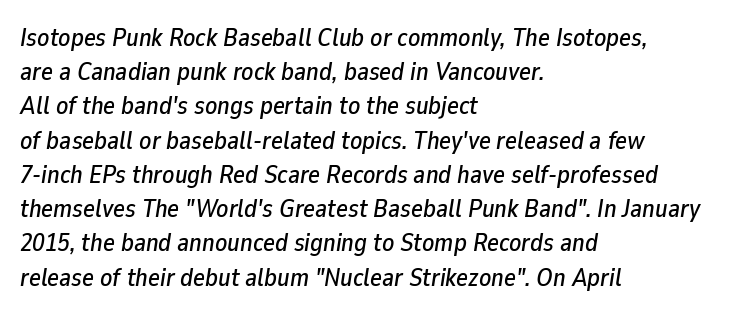
{"italic": "yes", "lean": "right", "slant_degrees": 9, "underline": "no", "align": "left", "line_spacing": "normal", "line_spacing_ratio": 1.37, "letter_spacing": "normal", "letter_spacing_em": 0.0, "glyph_px": 25}
